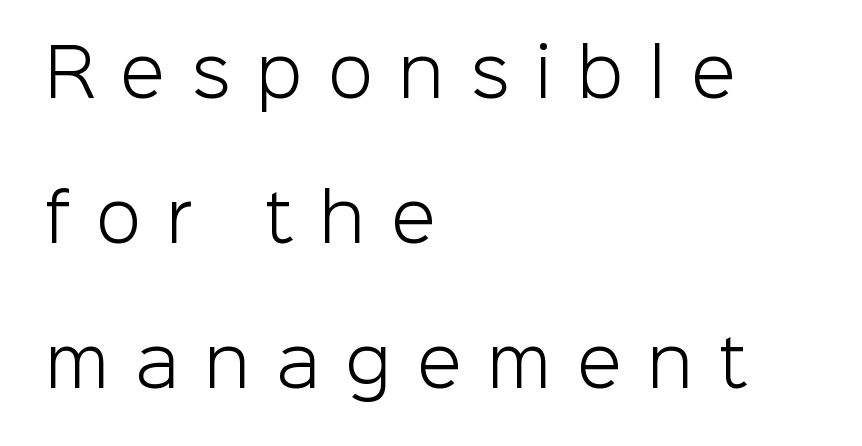
{"serif": "no", "italic": "no", "bold": "no", "weight": "light", "width": "normal", "stroke_contrast": "low", "x_height": "medium", "monospaced": "no", "underline": "no", "align": "left", "line_spacing": "loose", "line_spacing_ratio": 2.23, "letter_spacing": "wide", "letter_spacing_em": 0.4, "glyph_px": 65}
